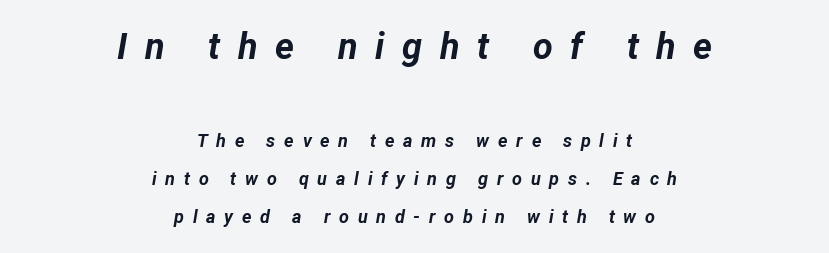
Horizontal bands of white between lines are thick stripes. The upper block of text is set noticeably larger than the block beneath it. Between one letter and the next there's a generous, obvious gap. Emphasis-style slanted type is in use. A typesetter would call this proportional, since set widths differ per character.
